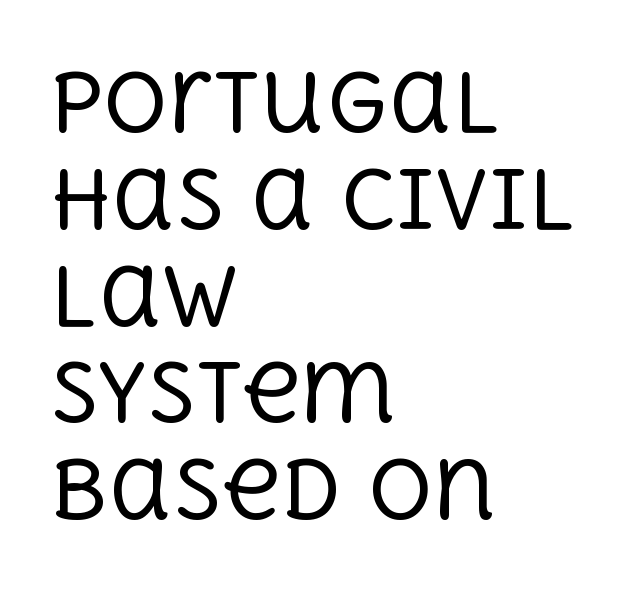
The image shows 80 px regular-weight serif type, upright; set left-aligned, line spacing 1.21x, normal letter spacing, not underlined; a large x-height.
